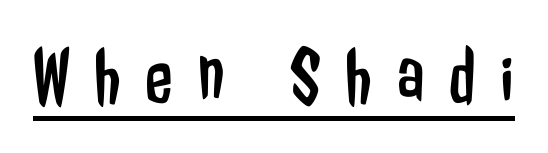
The image shows 80 px regular-weight, condensed sans-serif type, upright; set unusually wide letter spacing (+0.31 em), underlined; low stroke contrast and a medium x-height.
